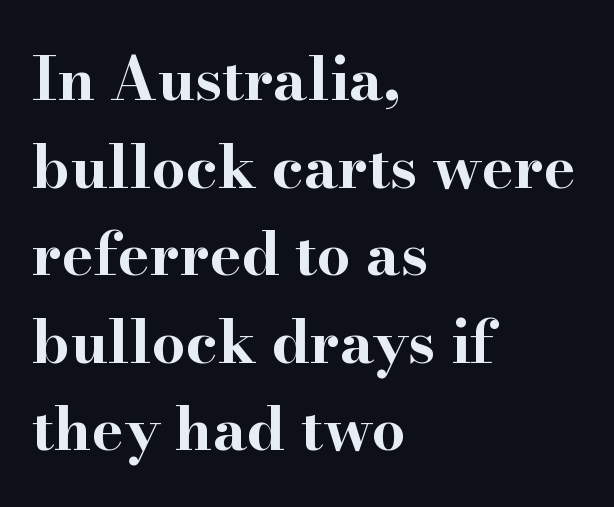
Q: Is the text bold? A: Yes.
Q: Is the text italic (slanted)? A: No, it is upright.
Q: Is the typeface a serif or a sans-serif typeface? A: Serif.
Q: Is the text underlined? A: No.
Q: How is the paragraph aligned? A: Left-aligned.
Q: Is the spacing between letters normal or unusually wide? A: Normal.
Q: Is the spacing between lines tight, normal or loose? A: Normal.
Q: Width (condensed, normal, or wide)? A: Wide.
Q: Stroke contrast? A: High.
Q: x-height? A: Small.
Q: Monospaced? A: No.
